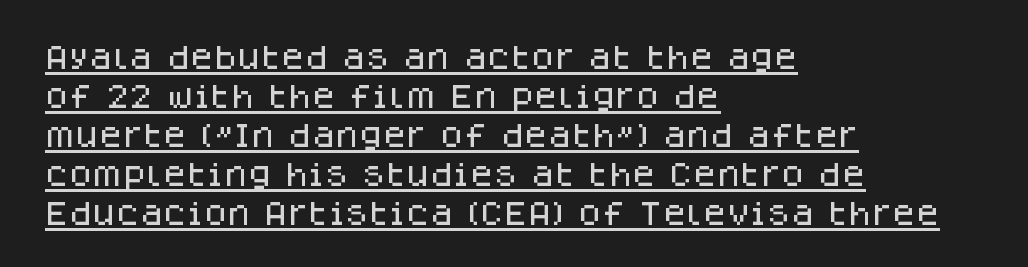
The image shows 27 px text type, upright; set left-aligned, normal line spacing (1.44x), normal letter spacing, underlined.
